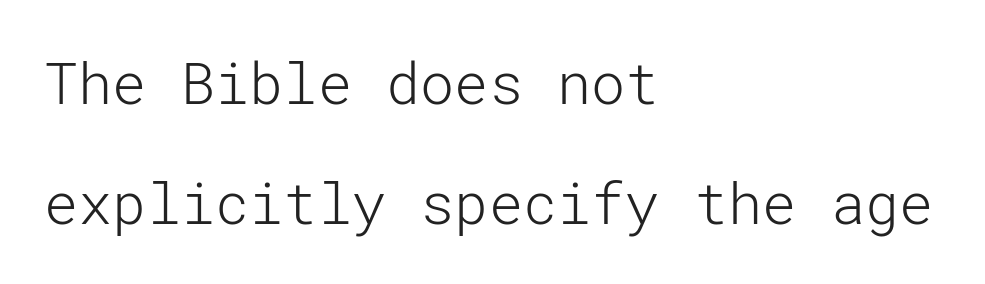
The image shows 57 px light sans-serif type, upright; set left-aligned, loose line spacing (2.1x), normal letter spacing, not underlined; low stroke contrast and a medium x-height.
